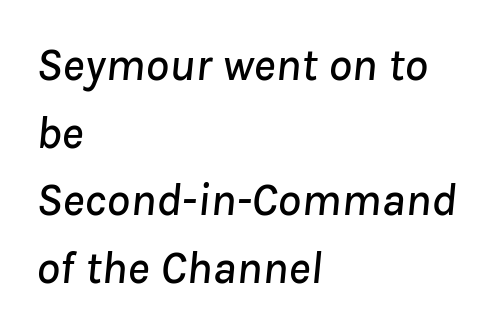
{"italic": "yes", "lean": "right", "slant_degrees": 8, "width": "normal", "stroke_contrast": "low", "x_height": "medium", "monospaced": "no", "underline": "no", "align": "left", "line_spacing": "normal", "line_spacing_ratio": 1.44, "letter_spacing": "normal", "letter_spacing_em": 0.0, "glyph_px": 47}
